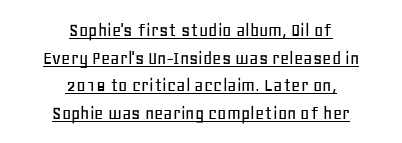
Q: Is the text italic (slanted)? A: No, it is upright.
Q: Is the text underlined? A: Yes.
Q: How is the paragraph aligned? A: Centered.
Q: Is the spacing between letters normal or unusually wide? A: Normal.
Q: Is the spacing between lines tight, normal or loose? A: Normal.
